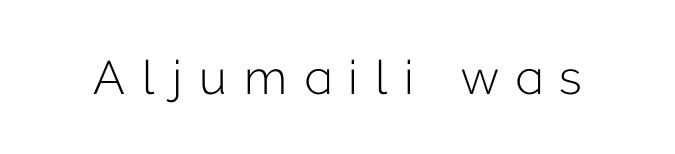
{"serif": "no", "italic": "no", "bold": "no", "weight": "light", "width": "normal", "stroke_contrast": "low", "x_height": "medium", "monospaced": "no", "underline": "no", "letter_spacing": "wide", "letter_spacing_em": 0.37, "glyph_px": 47}
